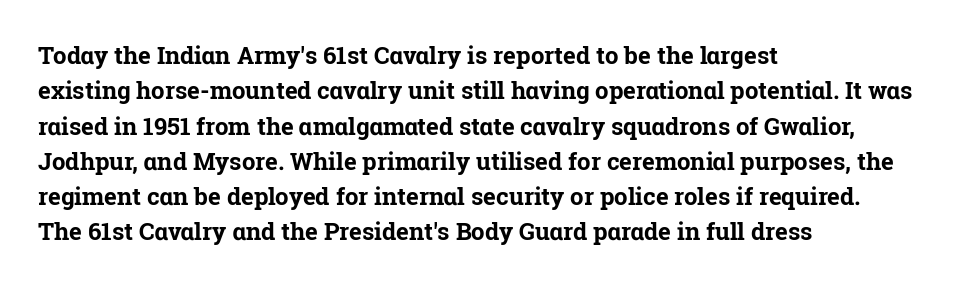
{"italic": "no", "bold": "yes", "underline": "no", "align": "left", "line_spacing": "normal", "line_spacing_ratio": 1.47, "letter_spacing": "normal", "letter_spacing_em": 0.0, "glyph_px": 24}
